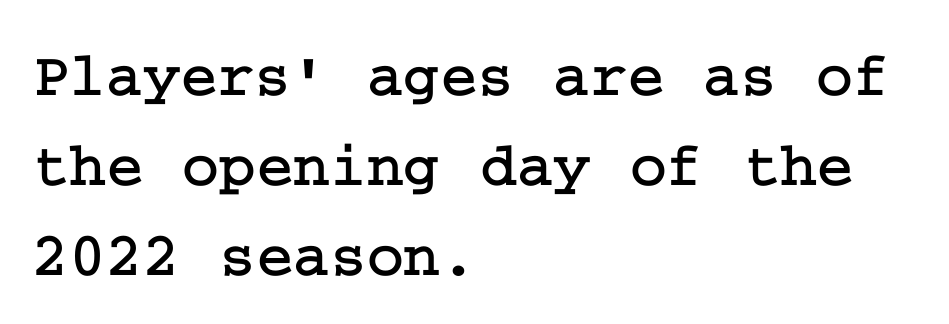
Q: Is the text italic (slanted)? A: No, it is upright.
Q: Is the typeface a serif or a sans-serif typeface? A: Serif.
Q: Is the text underlined? A: No.
Q: How is the paragraph aligned? A: Left-aligned.
Q: Is the spacing between letters normal or unusually wide? A: Normal.
Q: Is the spacing between lines tight, normal or loose? A: Normal.
Q: Width (condensed, normal, or wide)? A: Normal.
Q: Stroke contrast? A: Low.
Q: x-height? A: Medium.
